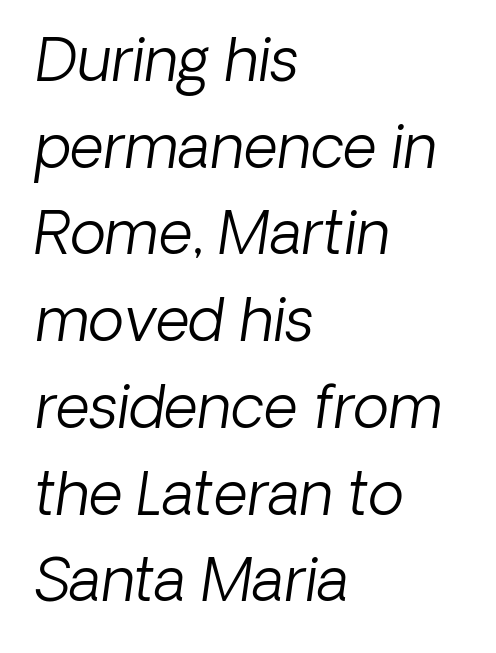
{"serif": "no", "bold": "no", "weight": "light", "width": "normal", "stroke_contrast": "low", "x_height": "medium", "monospaced": "no", "underline": "no", "align": "left", "line_spacing": "normal", "line_spacing_ratio": 1.47, "letter_spacing": "normal", "letter_spacing_em": 0.0, "glyph_px": 59}
